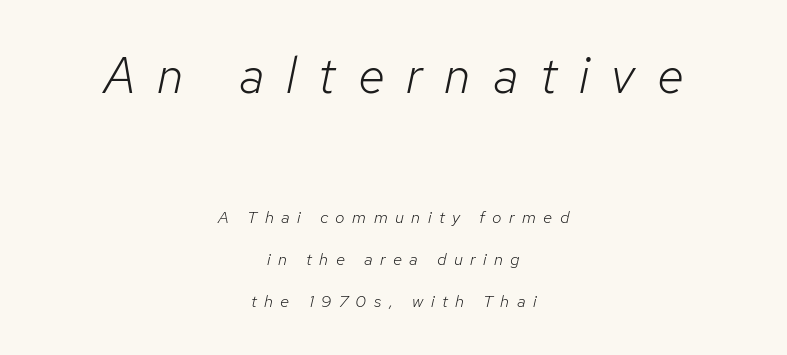
{"italic": "yes", "lean": "right", "slant_degrees": 12, "bold": "no", "weight": "light", "width": "normal", "stroke_contrast": "low", "x_height": "medium", "monospaced": "no", "underline": "no", "align": "center", "line_spacing": "loose", "line_spacing_ratio": 2.46, "letter_spacing": "wide", "letter_spacing_em": 0.44, "larger_block": "first", "size_ratio": 2.94, "glyph_px": 50}
